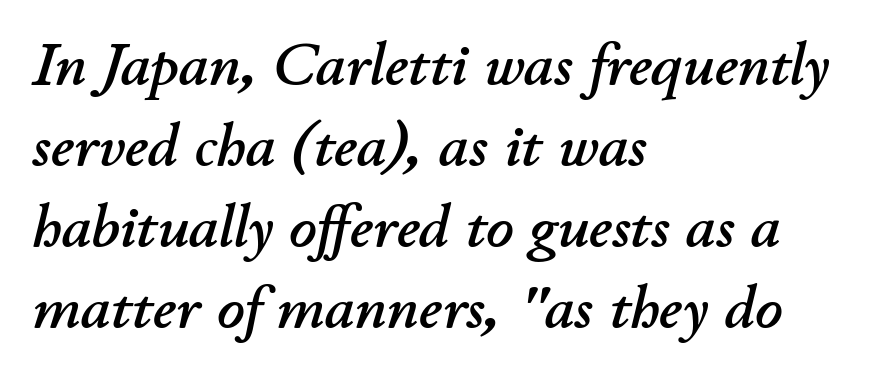
The image shows 60 px text type, italic (leaning right); set left-aligned, normal line spacing (1.35x), normal letter spacing, not underlined; low stroke contrast and a small x-height.
